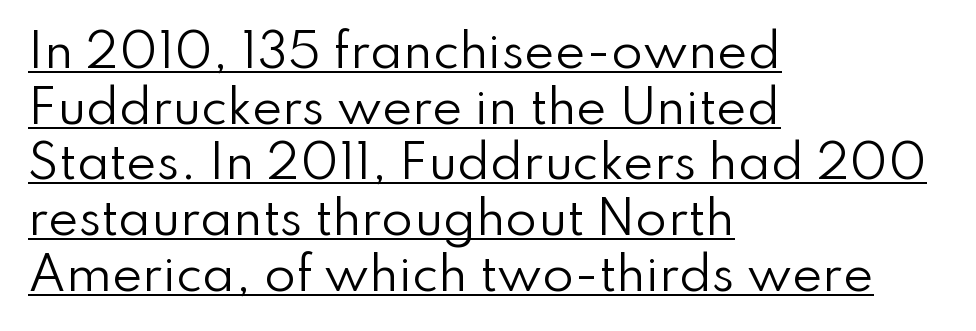
Proportional: the letters do not fall into vertical columns. You could call the tracking neutral — neither tight nor loose. Each letter's strokes conclude bluntly, with no projecting serifs. The setting favours the left margin, as ordinary paragraphs usually do. This is not heavy type; no bold has been used. The passage shown is underscored from start to finish.
